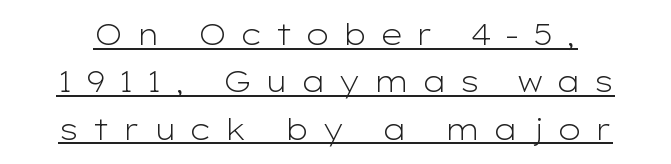
The image shows 29 px light, wide sans-serif type, upright; set normal line spacing (1.63x), unusually wide letter spacing (+0.43 em), underlined; low stroke contrast and a medium x-height.
